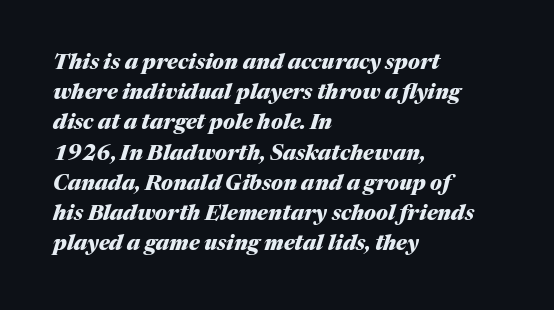
The characters look thick and weighty, a clear bold. Anything drawn beneath the words? Only blank space. Compared with typical body copy, the letter spacing here is the same. Short and long lines alike share a common starting point at left. These lines were composed using italics.
